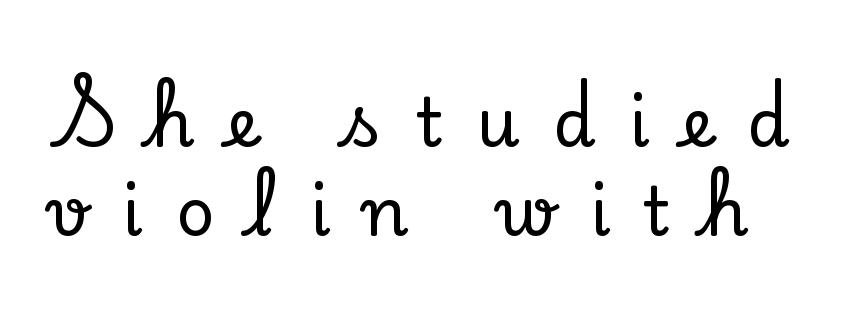
Q: Is the text italic (slanted)? A: No, it is upright.
Q: Is the typeface a serif or a sans-serif typeface? A: Serif.
Q: Is the text underlined? A: No.
Q: Is the spacing between letters normal or unusually wide? A: Unusually wide.
Q: Is the spacing between lines tight, normal or loose? A: Normal.
Q: Width (condensed, normal, or wide)? A: Normal.
Q: Stroke contrast? A: Low.
Q: x-height? A: Small.
Q: Monospaced? A: No.
